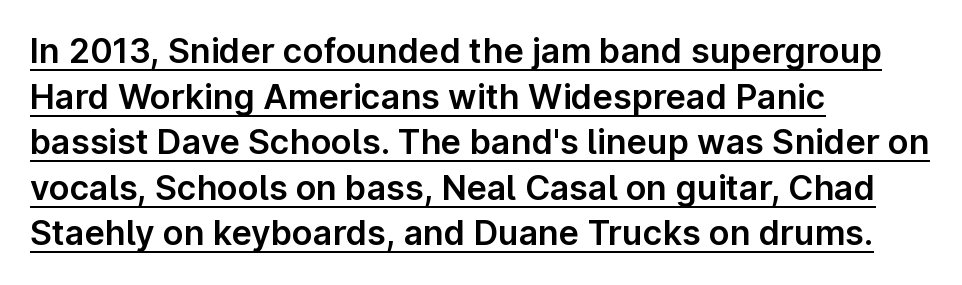
The image shows 34 px sans-serif type, upright; set left-aligned, normal line spacing (1.34x), normal letter spacing, underlined; low stroke contrast and a medium x-height.
